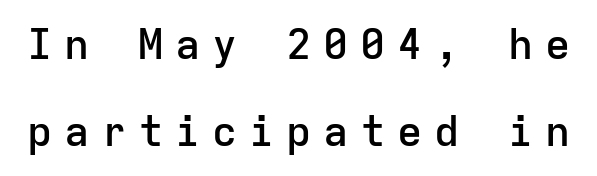
The sample has been set in demibold, a notch under bold. Do the letters lean? They stand straight. The rendering shows plain stroke endings on the letterforms — a sans-serif design. The space beneath each line is pristine and unruled.
